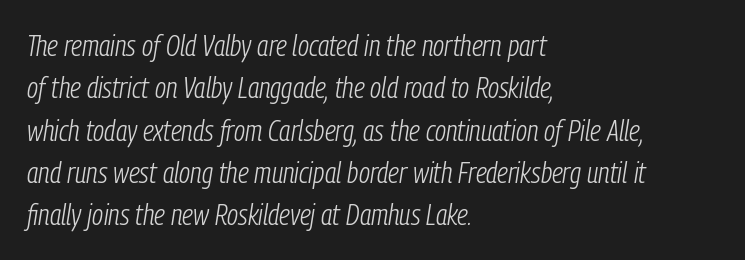
{"italic": "yes", "lean": "right", "slant_degrees": 9, "bold": "no", "weight": "light", "width": "condensed", "stroke_contrast": "low", "x_height": "medium", "monospaced": "no", "underline": "no", "align": "left", "line_spacing": "normal", "line_spacing_ratio": 1.46, "letter_spacing": "normal", "letter_spacing_em": 0.0, "glyph_px": 29}
